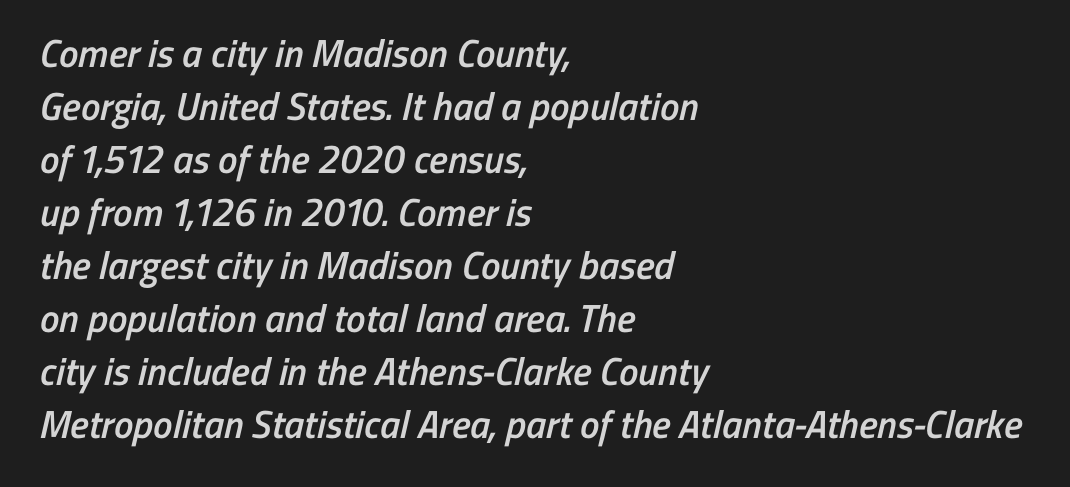
Q: Is the text bold? A: Semi-bold.
Q: Is the typeface a serif or a sans-serif typeface? A: Sans-serif.
Q: Is the text underlined? A: No.
Q: How is the paragraph aligned? A: Left-aligned.
Q: Is the spacing between letters normal or unusually wide? A: Normal.
Q: Is the spacing between lines tight, normal or loose? A: Normal.
Q: Width (condensed, normal, or wide)? A: Condensed.
Q: Stroke contrast? A: Low.
Q: x-height? A: Medium.
Q: Monospaced? A: No.
